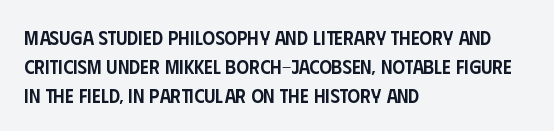
Q: Is the text bold? A: Semi-bold.
Q: Is the text italic (slanted)? A: No, it is upright.
Q: Is the text underlined? A: No.
Q: How is the paragraph aligned? A: Left-aligned.
Q: Is the spacing between letters normal or unusually wide? A: Normal.
Q: Is the spacing between lines tight, normal or loose? A: Normal.
